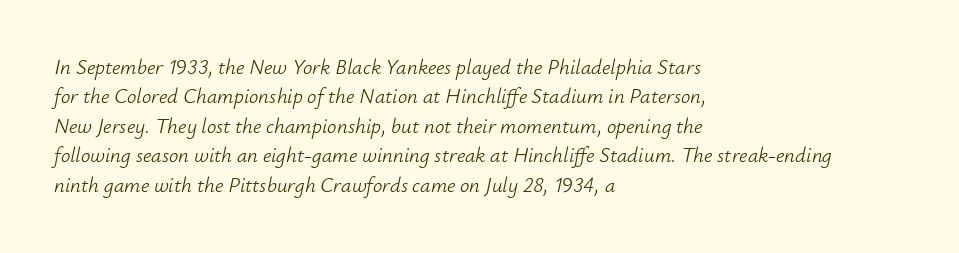
{"italic": "yes", "lean": "right", "slant_degrees": 12, "bold": "no", "underline": "no", "align": "left", "line_spacing": "normal", "line_spacing_ratio": 1.4, "letter_spacing": "normal", "letter_spacing_em": 0.0, "glyph_px": 21}
